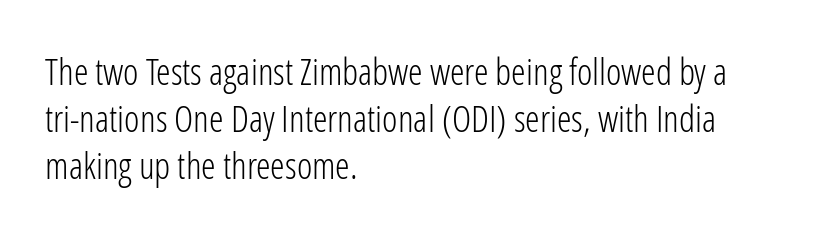
Bold? No — there's no thickening of the strokes. Where is the straight margin? On the left. Glyph-to-glyph distance matches everyday printed text. These lines are composed in type without serifs. The letters stand upright; this is a roman face. The rendering uses a moderate line-height, typical for paragraphs.
